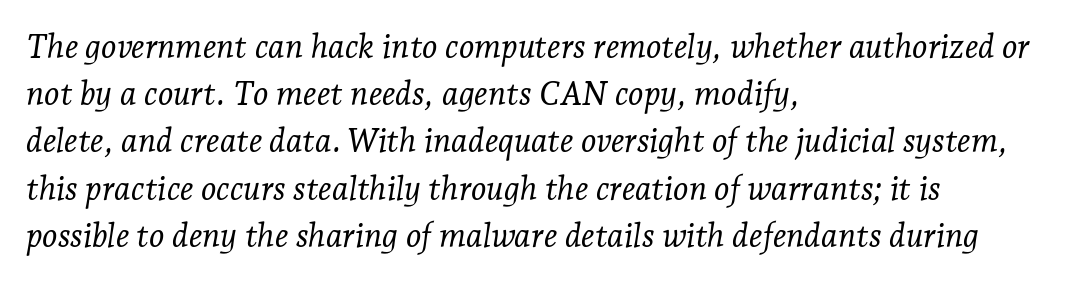
A serif font was chosen for this passage. Is there much room between lines? A standard amount, neither cramped nor airy. Here the designer chose a conventional face with non-uniform glyph widths. A typesetter would mark this as italic.
